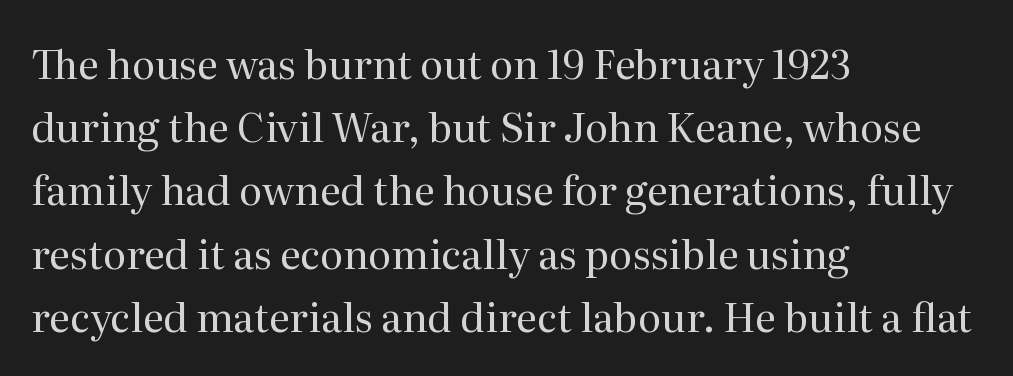
I'd call this a serif setting — the letters wear small feet. Every character sits straight up, as roman type does. Weight: regular or lighter. You could not count columns in this text — the font is proportionally spaced. The space beneath each line is pristine and unruled.
